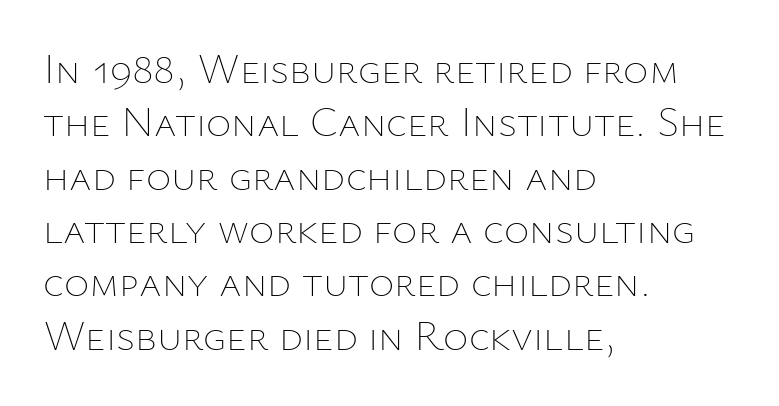
The image shows 43 px thin type, upright; set left-aligned, line spacing 1.24x, normal letter spacing, not underlined; low stroke contrast and a medium x-height.
